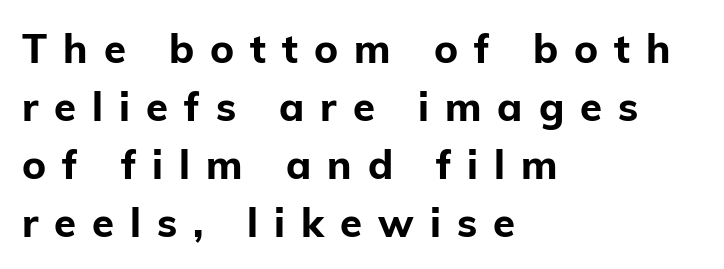
Looks like regular typesetting: each glyph gets only the width it needs. The typeface chosen for these lines omits serifs. The strokes are fattened all the way to bold. The leading is moderate, giving the passage an even texture. Does extra space separate the letters? Yes, quite a lot of it. Rule under the text: the space is simply empty.
